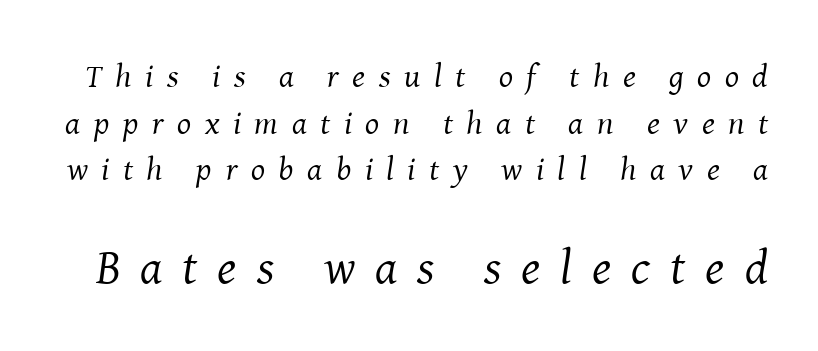
The face looks like a standard text weight, possibly lighter. The rows are spaced the way most documents space them. Italic: yes, the glyphs are oblique. Between one letter and the next there's a generous, obvious gap.
